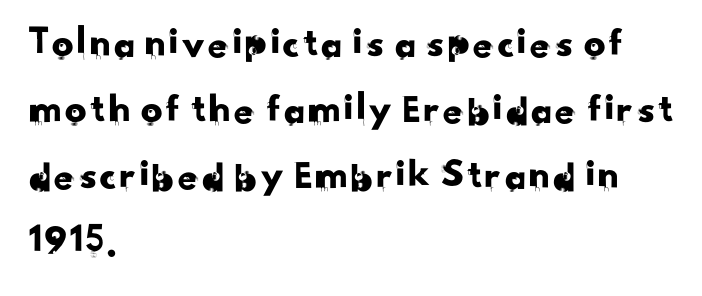
Default kerning and tracking; the words read as compact shapes. This sample has the flowing, uneven cadence of proportional lettering. Leftover space on each line is placed entirely after the last word. Any mark beneath the type? The region is blank. The letters carry no serifs — their stems end cleanly without finishing strokes.
